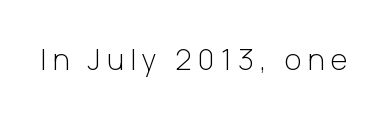
Underlining? Definitely not there. The face used here is rendered with a markedly widened letterfit. It's the straight-up-and-down kind of type. The font family rendered here belongs to the sans-serif group. Heft: none added — not bold.
